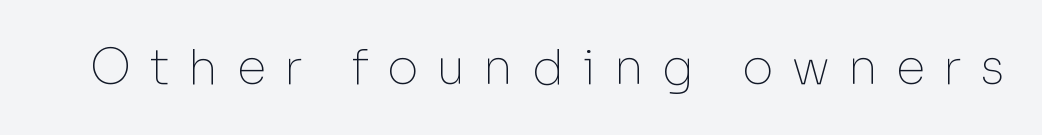
The typesetting does not lean heavy: it is not bold. Quick note: not italic, upright. The baseline area is clear. These lines have a slow, spaced-out rhythm from letter to letter.
